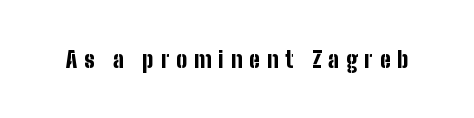
Plain, unruled lines of type. Display-style spreading of the glyphs; the letterfit is very open. The face used here has the dense, thick strokes of a bold. The font's upright variant was chosen for this text.
